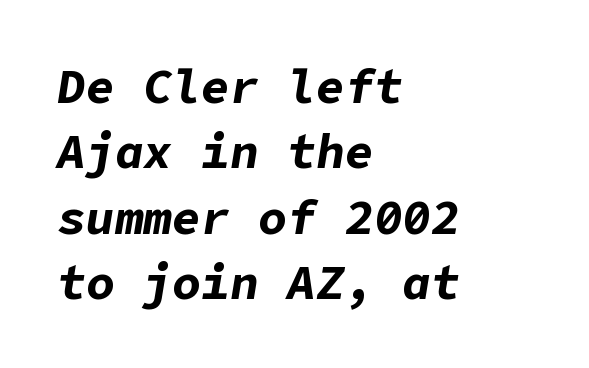
The image shows 48 px bold type, italic (leaning right); set left-aligned, normal line spacing (1.36x), normal letter spacing, not underlined; low stroke contrast and a medium x-height.
